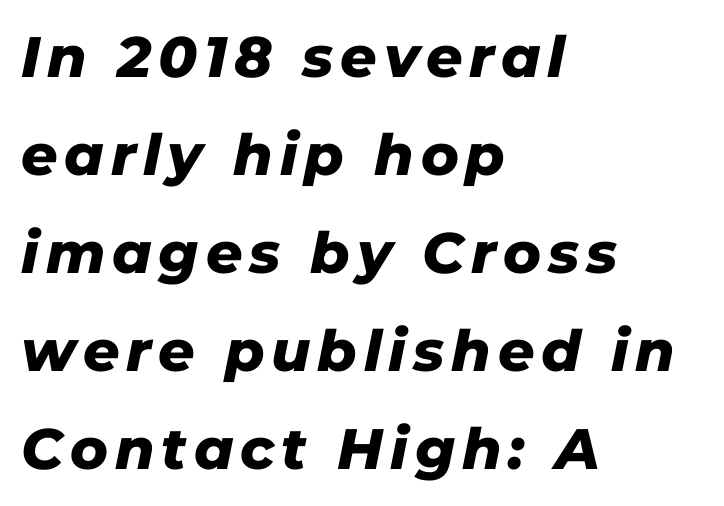
{"italic": "yes", "lean": "right", "slant_degrees": 11, "bold": "yes", "weight": "heavy", "width": "normal", "stroke_contrast": "low", "x_height": "medium", "monospaced": "no", "underline": "no", "align": "left", "line_spacing_ratio": 1.72, "glyph_px": 57}
